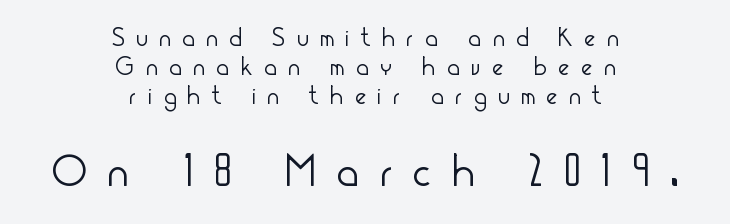
{"serif": "no", "italic": "no", "bold": "no", "weight": "light", "width": "condensed", "stroke_contrast": "low", "x_height": "small", "monospaced": "no", "underline": "no", "align": "center", "line_spacing": "tight", "line_spacing_ratio": 1.11, "letter_spacing": "wide", "letter_spacing_em": 0.46, "larger_block": "second", "size_ratio": 1.77, "glyph_px": 46}
